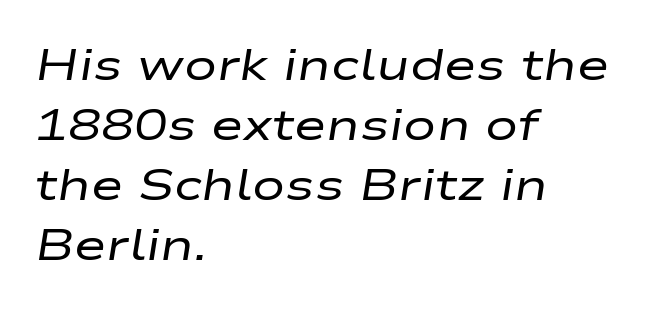
The image shows 44 px regular-weight, wide type, italic (leaning right); set left-aligned, normal line spacing (1.36x), normal letter spacing, not underlined; low stroke contrast and a medium x-height.
